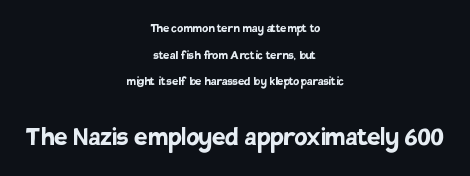
The image shows 30 px semibold sans-serif type, upright; set centered, loose line spacing (1.9x), normal letter spacing, not underlined; the second (bottom) block is 2.14x larger; low stroke contrast and a large x-height.
